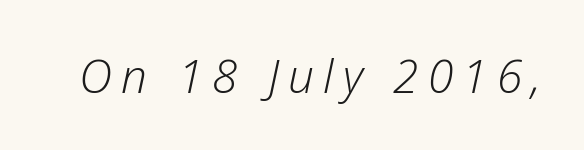
Q: Is the text bold? A: No.
Q: Is the text italic (slanted)? A: Yes, it leans right by about 12 degrees.
Q: Is the text underlined? A: No.
Q: Is the spacing between letters normal or unusually wide? A: Unusually wide.
Q: Width (condensed, normal, or wide)? A: Normal.
Q: Stroke contrast? A: Low.
Q: x-height? A: Medium.
Q: Monospaced? A: No.
